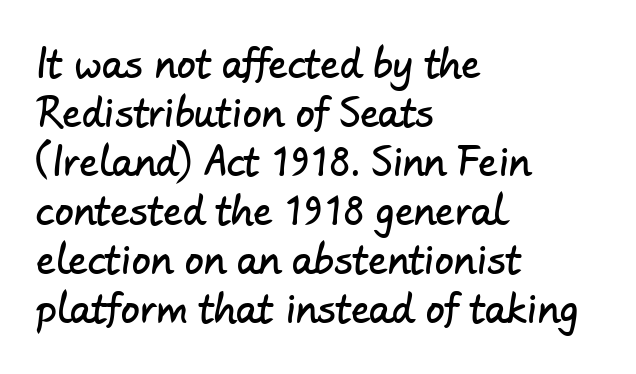
Q: Is the typeface a serif or a sans-serif typeface? A: Sans-serif.
Q: Is the text underlined? A: No.
Q: How is the paragraph aligned? A: Left-aligned.
Q: Is the spacing between letters normal or unusually wide? A: Normal.
Q: Is the spacing between lines tight, normal or loose? A: Normal.
Q: Width (condensed, normal, or wide)? A: Normal.
Q: Stroke contrast? A: Low.
Q: x-height? A: Small.
Q: Monospaced? A: No.
